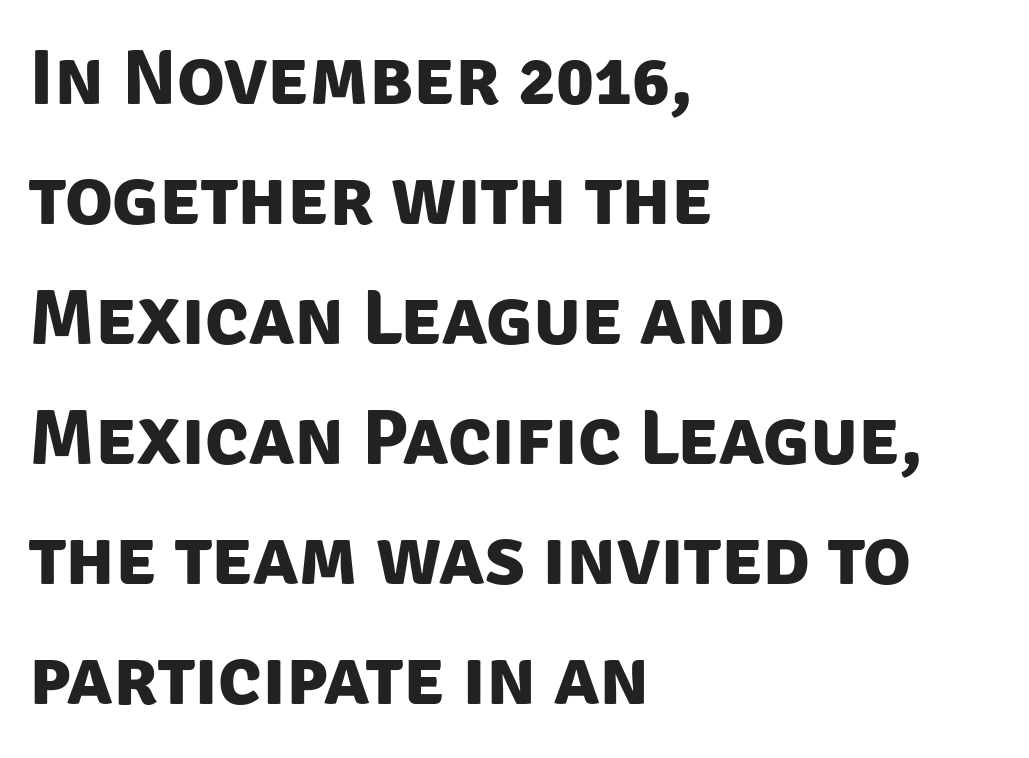
The image shows 79 px bold sans-serif type; set left-aligned, normal line spacing (1.52x), normal letter spacing, not underlined; low stroke contrast and a large x-height.
